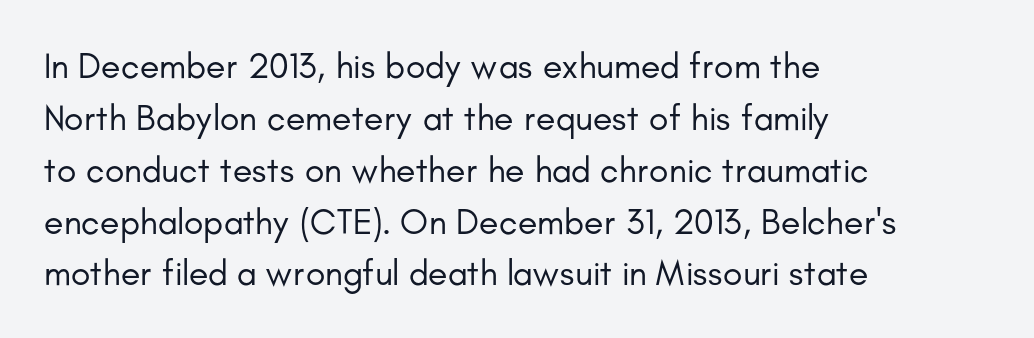
The letters advance in unequal steps, a hallmark of proportional type. When letters stand straight like this, we call the style roman or upright. Summary of weight: not heavy and not bold. Is this a sans? Yes — the strokes have no serifs. These lines are set flush left with a ragged right edge.
